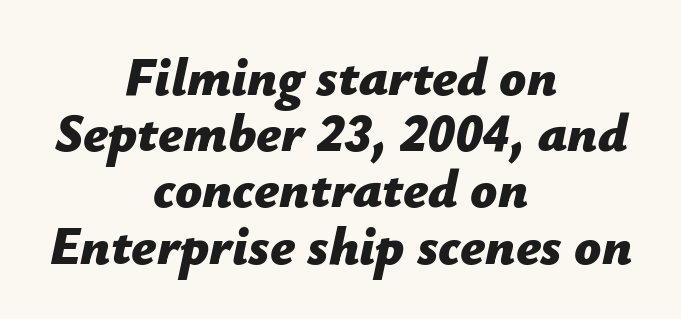
{"italic": "yes", "lean": "right", "slant_degrees": 12, "bold": "yes", "weight": "bold", "width": "normal", "stroke_contrast": "low", "x_height": "medium", "monospaced": "no", "underline": "no", "align": "center", "line_spacing": "tight", "line_spacing_ratio": 1.06, "letter_spacing": "normal", "letter_spacing_em": 0.0, "glyph_px": 53}
